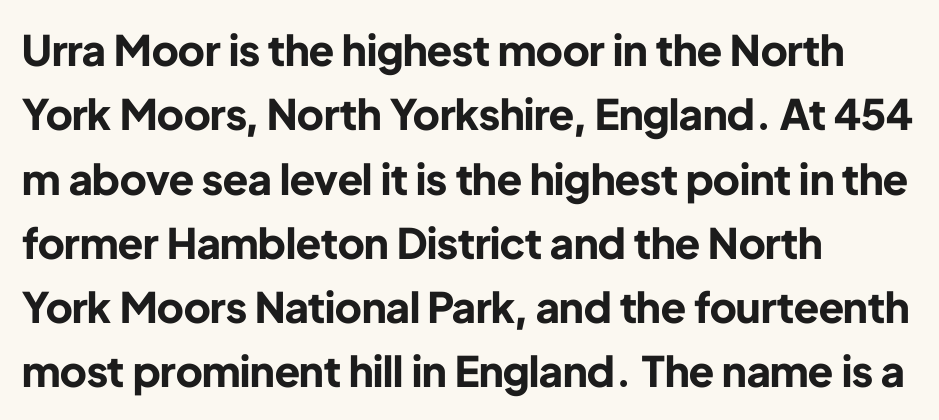
Any mark beneath the type? The region is blank. The face used here has the dense, thick strokes of a bold. Alignment: flush left. This rendering employs a face without finishing strokes, i.e., a sans-serif. Words appear dense and cohesive because spacing is normal. How would I describe the line gaps? Plain and ordinary.
